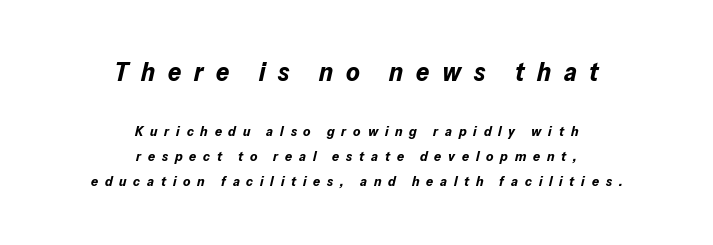
Q: Is the text bold? A: Yes.
Q: Is the text italic (slanted)? A: Yes, it leans right by about 13 degrees.
Q: Is the text underlined? A: No.
Q: How is the paragraph aligned? A: Centered.
Q: Is the spacing between letters normal or unusually wide? A: Unusually wide.
Q: Which block of text is set in a larger size, the first (top) or the second (bottom)? A: The first (top) one.
